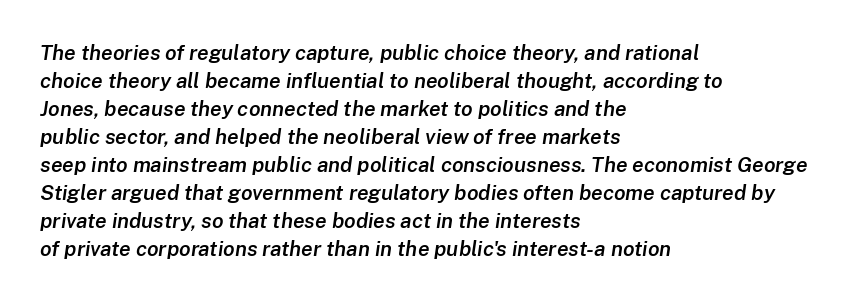
{"italic": "yes", "lean": "right", "slant_degrees": 8, "bold": "semi", "underline": "no", "align": "left", "line_spacing": "normal", "line_spacing_ratio": 1.33, "letter_spacing": "normal", "letter_spacing_em": 0.0, "glyph_px": 21}
